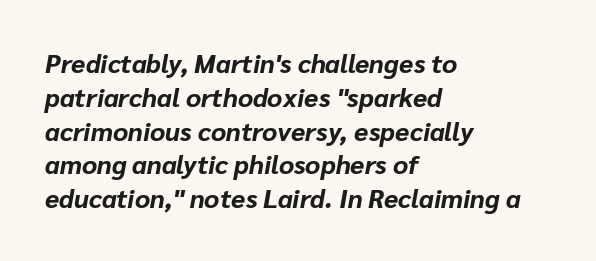
{"italic": "yes", "lean": "right", "slant_degrees": 10, "bold": "yes", "underline": "no", "align": "left", "line_spacing": "normal", "line_spacing_ratio": 1.3, "letter_spacing": "normal", "letter_spacing_em": 0.0, "glyph_px": 26}
